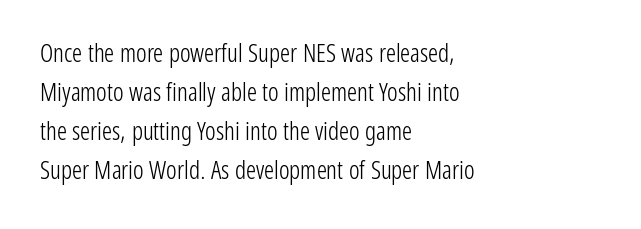
{"italic": "no", "bold": "no", "underline": "no", "align": "left", "line_spacing": "normal", "line_spacing_ratio": 1.56, "letter_spacing": "normal", "letter_spacing_em": 0.0, "glyph_px": 25}
